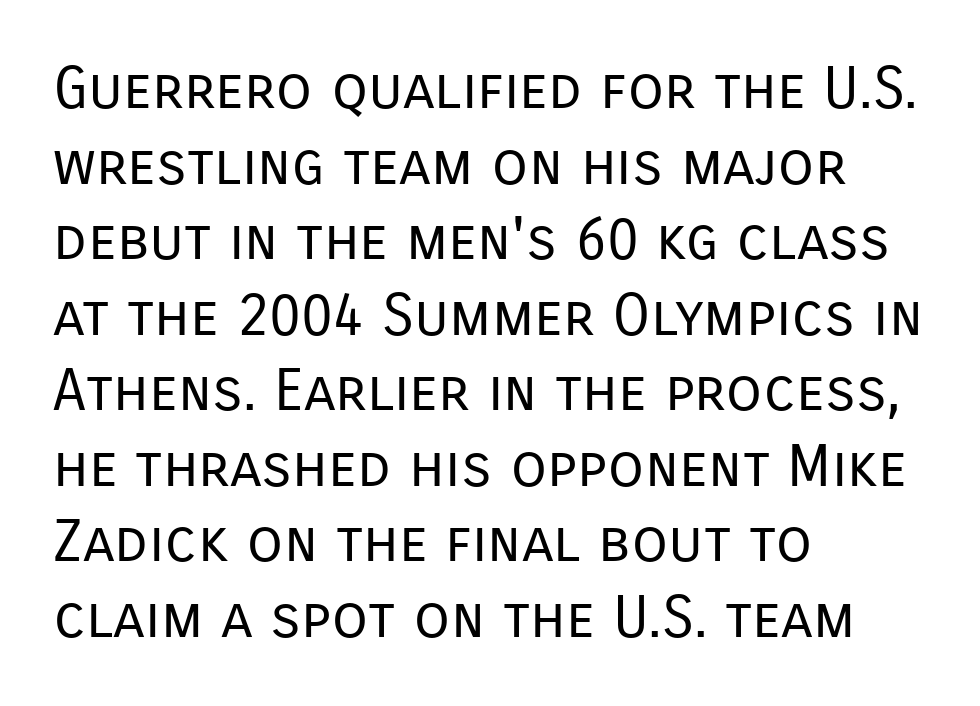
{"serif": "no", "italic": "no", "bold": "no", "weight": "regular", "width": "normal", "stroke_contrast": "low", "x_height": "medium", "monospaced": "no", "underline": "no", "align": "left", "line_spacing": "normal", "line_spacing_ratio": 1.28, "letter_spacing": "normal", "letter_spacing_em": 0.0, "glyph_px": 59}
